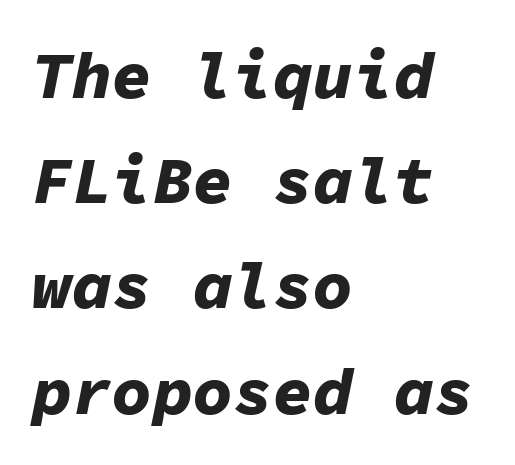
{"italic": "yes", "lean": "right", "slant_degrees": 11, "bold": "yes", "weight": "bold", "width": "normal", "stroke_contrast": "low", "x_height": "medium", "monospaced": "yes", "underline": "no", "align": "left", "line_spacing": "normal", "line_spacing_ratio": 1.57, "letter_spacing": "normal", "letter_spacing_em": 0.0, "glyph_px": 67}
